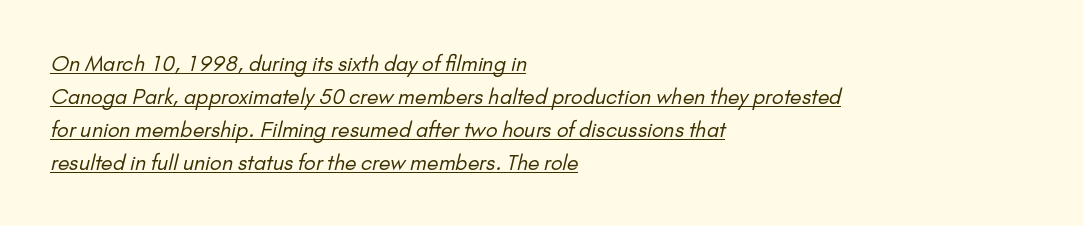
Q: Is the text bold? A: No.
Q: Is the text underlined? A: Yes.
Q: How is the paragraph aligned? A: Left-aligned.
Q: Is the spacing between letters normal or unusually wide? A: Normal.
Q: Is the spacing between lines tight, normal or loose? A: Normal.
